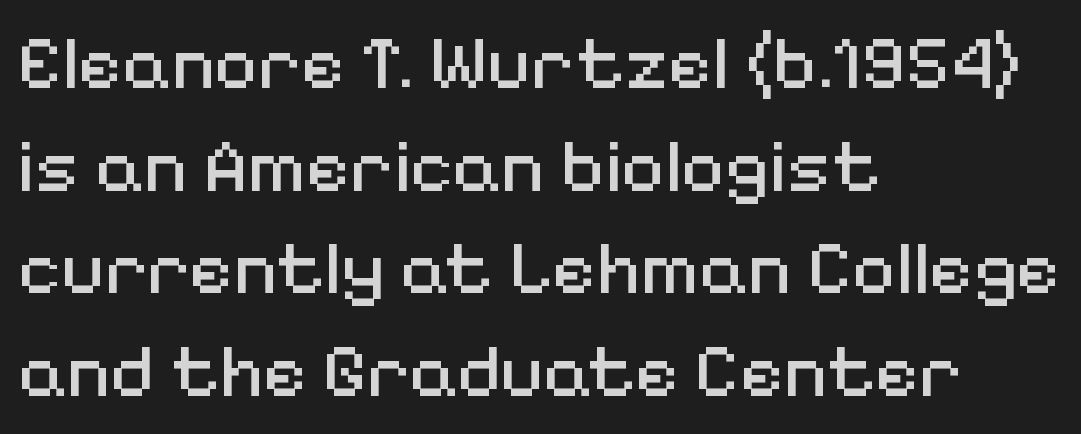
To sum up the face: it is a sans, with no serifs. Does the copy run flush right? No — it runs flush left. A light-to-regular cut is what we see here. Is this a fixed-width face? No — the glyphs have proportional, varying widths. Characters remain perfectly vertical along every line. Normally led — the rows are evenly, conventionally spaced.
